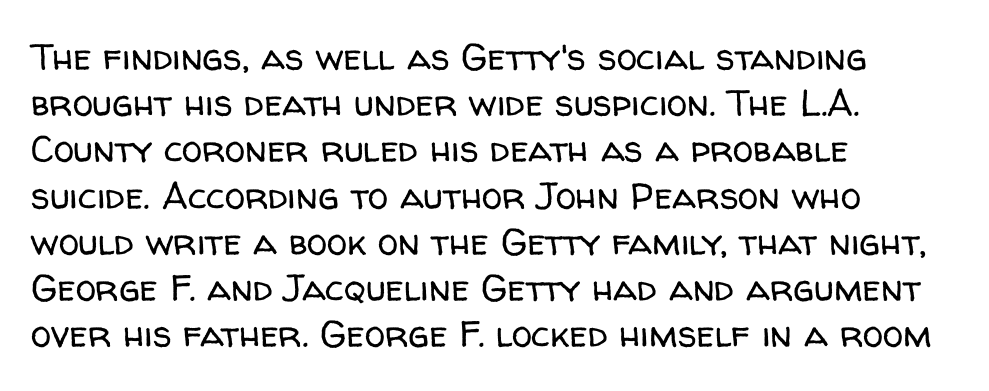
The image shows 37 px regular-weight sans-serif type, upright; set left-aligned, normal line spacing (1.25x), normal letter spacing, not underlined; low stroke contrast and a medium x-height.
